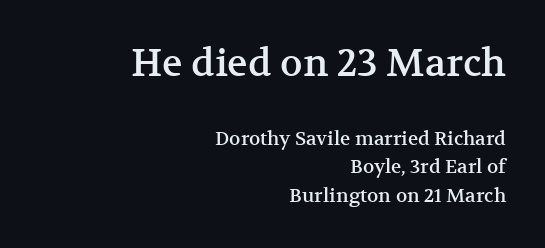
Q: Is the text italic (slanted)? A: No, it is upright.
Q: Is the typeface a serif or a sans-serif typeface? A: Serif.
Q: Is the text underlined? A: No.
Q: How is the paragraph aligned? A: Right-aligned.
Q: Is the spacing between letters normal or unusually wide? A: Normal.
Q: Is the spacing between lines tight, normal or loose? A: Normal.
Q: Which block of text is set in a larger size, the first (top) or the second (bottom)? A: The first (top) one.
Q: Width (condensed, normal, or wide)? A: Normal.
Q: Stroke contrast? A: Medium.
Q: x-height? A: Medium.
Q: Monospaced? A: No.
